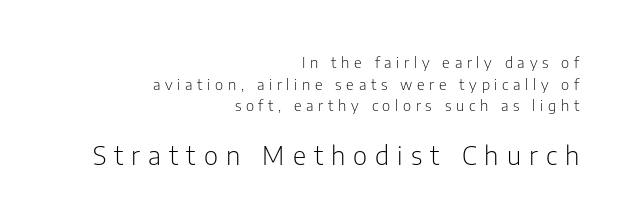
The image shows 26 px text type, upright; set right-aligned, normal line spacing (1.45x), unusually wide letter spacing (+0.31 em), not underlined; the second (bottom) block is 1.73x larger.
